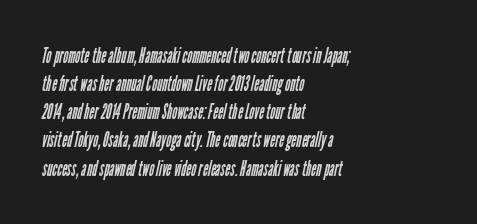
The strokes are not fattened; the text isn't bold. The rendering uses a moderate line-height, typical for paragraphs. The face used here is rendered with its standard letterfit. Type without underlining.
